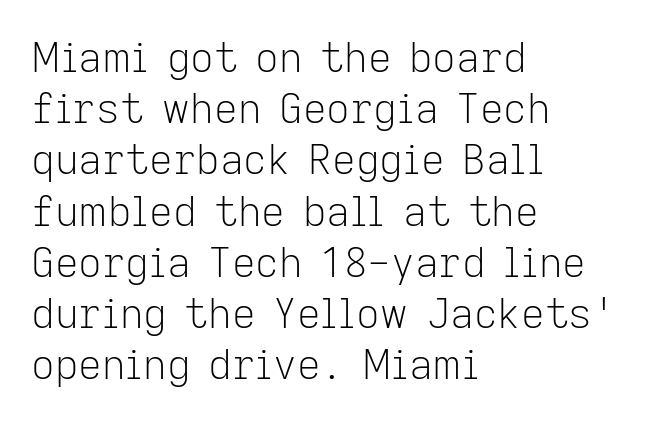
The image shows 41 px light sans-serif type, upright; set left-aligned, normal line spacing (1.25x), normal letter spacing, not underlined; low stroke contrast and a medium x-height.
